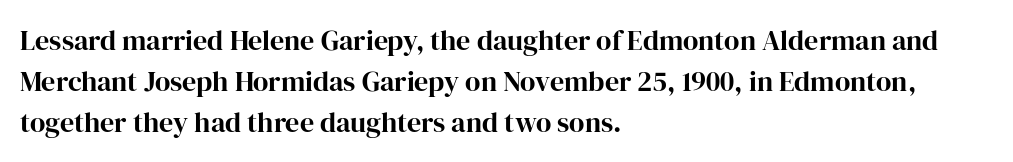
The image shows 28 px serif type, upright; set left-aligned, normal line spacing (1.46x), normal letter spacing, not underlined; high stroke contrast and a medium x-height.
